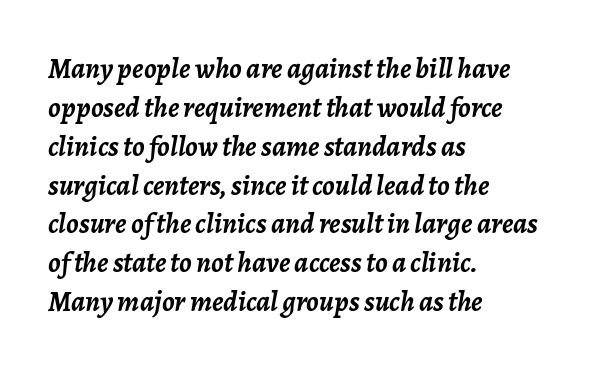
Q: Is the text bold? A: Yes.
Q: Is the text italic (slanted)? A: Yes, it leans right by about 7 degrees.
Q: Is the text underlined? A: No.
Q: How is the paragraph aligned? A: Left-aligned.
Q: Is the spacing between letters normal or unusually wide? A: Normal.
Q: Is the spacing between lines tight, normal or loose? A: Normal.
Q: Width (condensed, normal, or wide)? A: Normal.
Q: Stroke contrast? A: Low.
Q: x-height? A: Medium.
Q: Monospaced? A: No.
